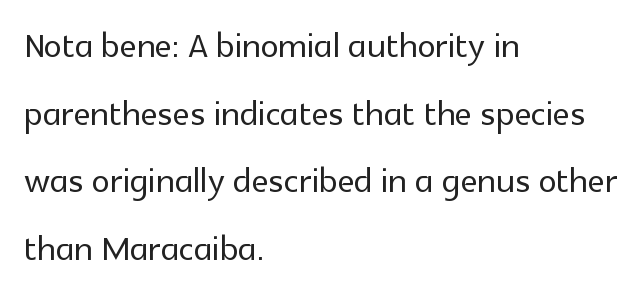
{"serif": "no", "italic": "no", "width": "normal", "x_height": "medium", "monospaced": "no", "underline": "no", "align": "left", "line_spacing": "normal", "line_spacing_ratio": 1.47, "letter_spacing": "normal", "letter_spacing_em": 0.0, "glyph_px": 46}
